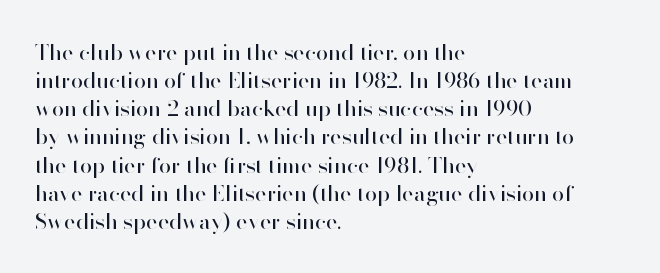
{"italic": "no", "bold": "no", "underline": "no", "align": "left", "line_spacing": "normal", "line_spacing_ratio": 1.28, "letter_spacing": "normal", "letter_spacing_em": 0.0, "glyph_px": 22}
